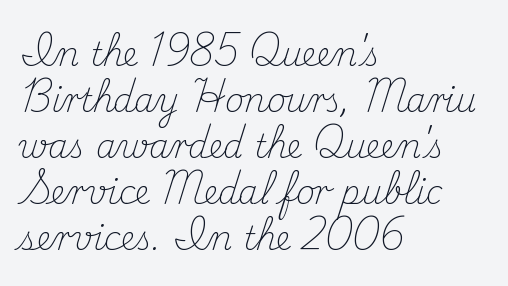
The image shows 32 px light serif type; set left-aligned, normal line spacing (1.44x), normal letter spacing, not underlined; medium stroke contrast and a small x-height.
